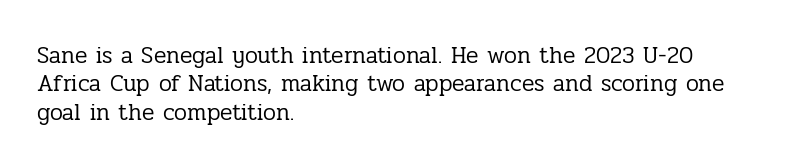
The image shows 23 px text type, upright; set left-aligned, line spacing 1.23x, normal letter spacing, not underlined.
